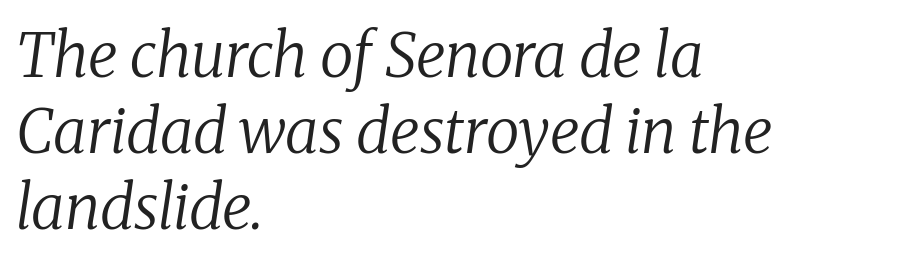
Q: Is the text bold? A: No.
Q: Is the text italic (slanted)? A: Yes, it leans right by about 8 degrees.
Q: Is the typeface a serif or a sans-serif typeface? A: Serif.
Q: Is the text underlined? A: No.
Q: How is the paragraph aligned? A: Left-aligned.
Q: Is the spacing between letters normal or unusually wide? A: Normal.
Q: Is the spacing between lines tight, normal or loose? A: Normal.
Q: Width (condensed, normal, or wide)? A: Normal.
Q: Stroke contrast? A: Low.
Q: x-height? A: Medium.
Q: Monospaced? A: No.
